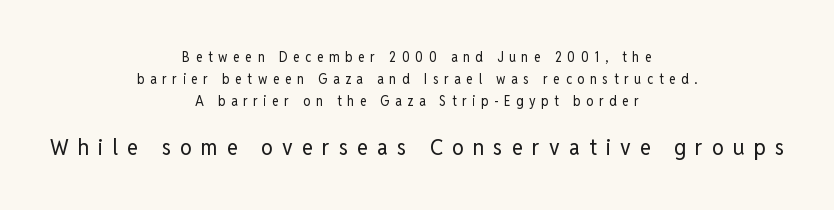
The image shows 23 px text type, upright; set centered, normal line spacing (1.57x), unusually wide letter spacing (+0.4 em), not underlined; the second (bottom) block is 1.64x larger.
